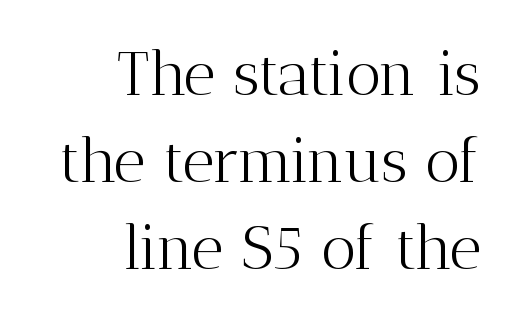
The type family on display is of the serif kind. Interline gaps are of average width in this sample. Vertical strokes here are truly vertical. A typesetter would call this proportional, since set widths differ per character. Right-aligned paragraph, ragged on the left.
